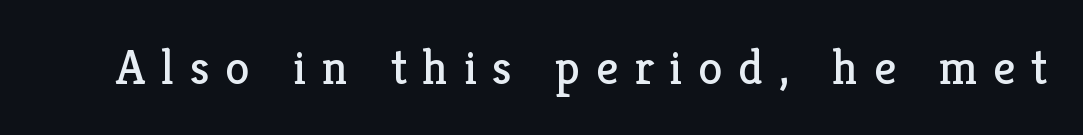
{"serif": "yes", "italic": "no", "bold": "no", "weight": "regular", "width": "normal", "stroke_contrast": "low", "x_height": "medium", "monospaced": "no", "underline": "no", "letter_spacing": "wide", "letter_spacing_em": 0.32, "glyph_px": 49}
